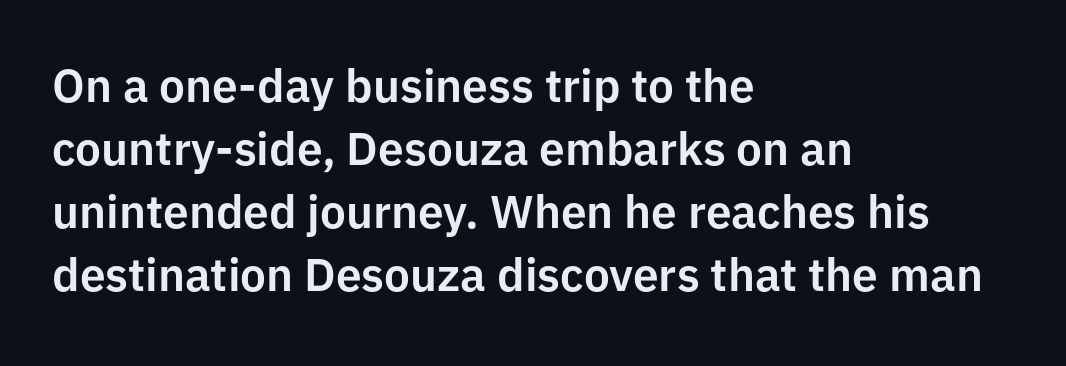
Q: Is the text italic (slanted)? A: No, it is upright.
Q: Is the typeface a serif or a sans-serif typeface? A: Sans-serif.
Q: Is the text underlined? A: No.
Q: How is the paragraph aligned? A: Left-aligned.
Q: Is the spacing between letters normal or unusually wide? A: Normal.
Q: Is the spacing between lines tight, normal or loose? A: Normal.
Q: Width (condensed, normal, or wide)? A: Normal.
Q: Stroke contrast? A: Low.
Q: x-height? A: Medium.
Q: Monospaced? A: No.
